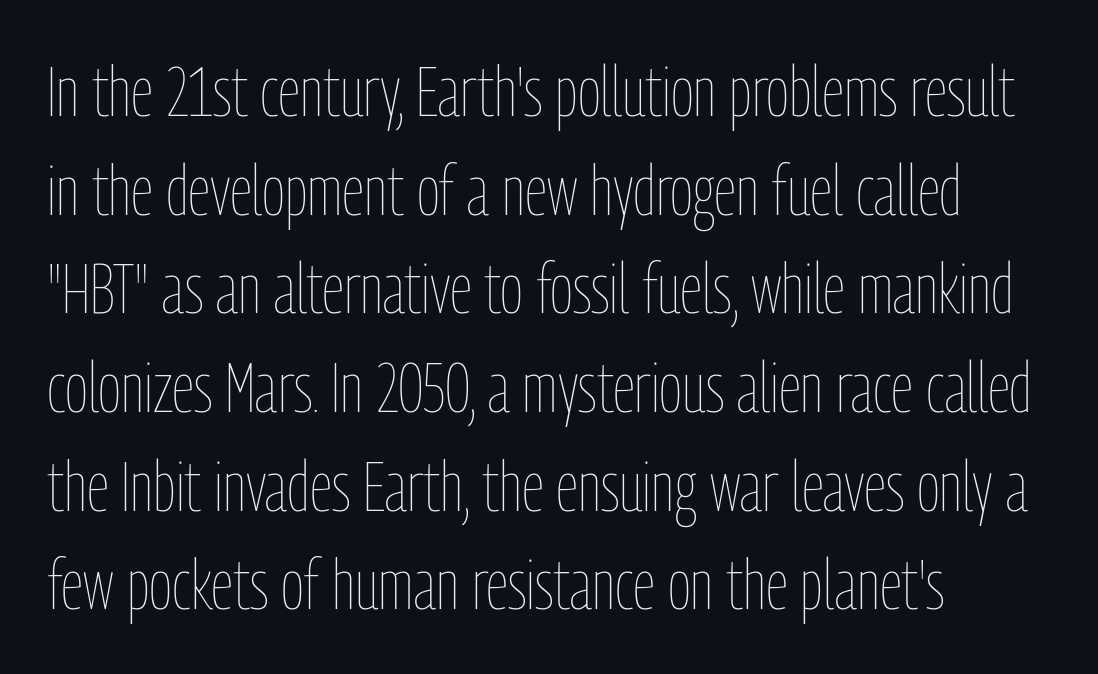
The image shows 71 px thin, condensed type, upright; set left-aligned, normal line spacing (1.39x), normal letter spacing, not underlined; low stroke contrast and a medium x-height.
